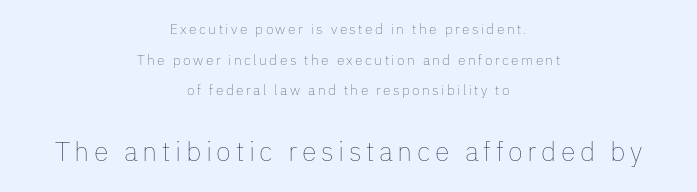
The image shows 27 px text type, upright; set centered, loose line spacing (2.18x), not underlined; the second (bottom) block is 1.93x larger.
